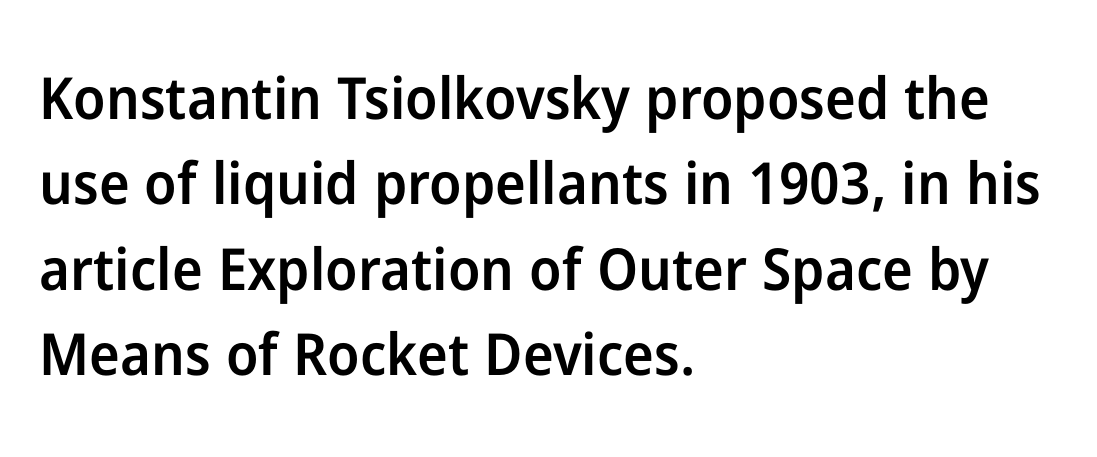
Every row of glyphs begins at an identical x-position on the left. How are the letters spaced? Ordinarily, with no added tracking. This sample has the flowing, uneven cadence of proportional lettering. Font category for this specimen: sans-serif.
